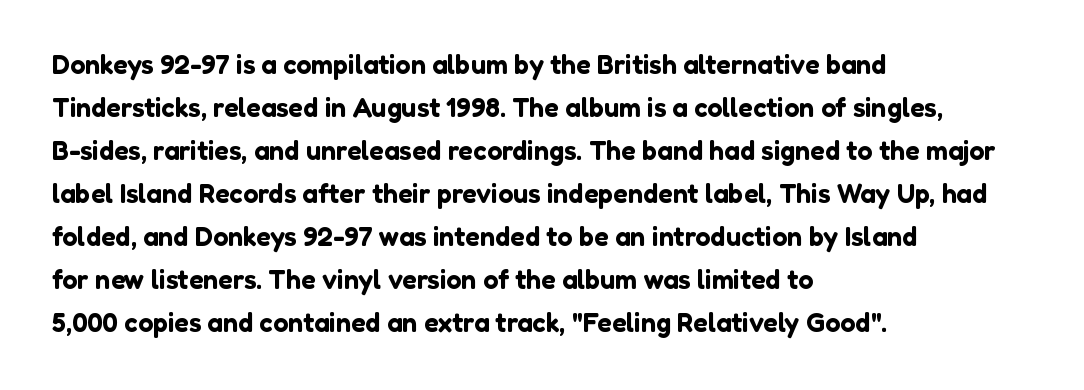
Notice how descenders clear the ascenders below comfortably — that's standard leading. Rendered with straight, roman letterforms. These lines keep a tight, regular rhythm from letter to letter. Only glyphs here, with clear space below each row. Line beginnings align vertically; line endings do not.
